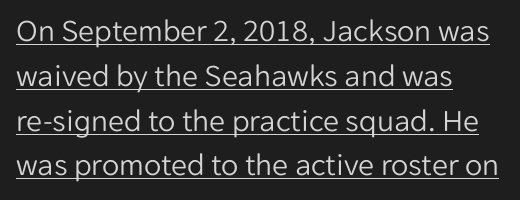
Students, observe: this is what conventionally led text looks like. Varying glyph widths throughout — classic text-font behaviour. Horizontal alignment here is leftward, the default for most running prose. Each line of the rendering has a horizontal stroke beneath the glyphs. The cut favours lightness, reaching ordinary text weight at its darkest. This sample uses a sans-serif face.
